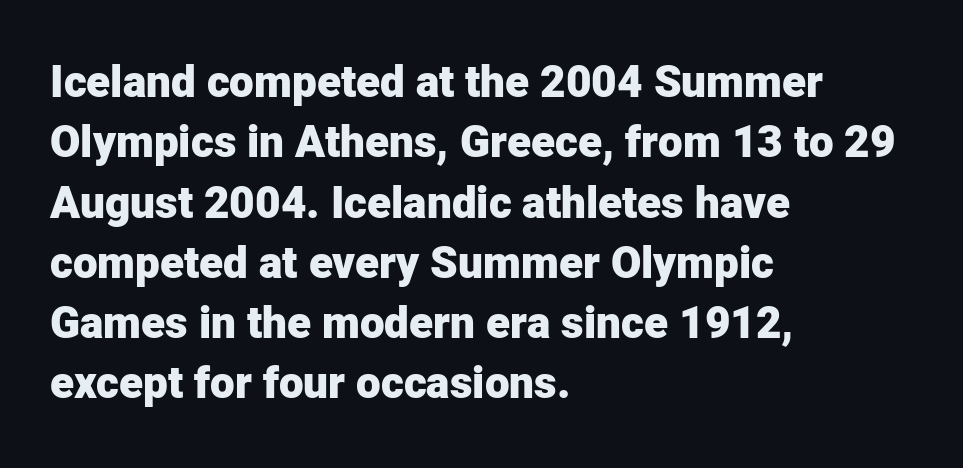
{"serif": "no", "italic": "no", "bold": "yes", "weight": "heavy", "width": "normal", "stroke_contrast": "low", "x_height": "medium", "monospaced": "no", "underline": "no", "align": "left", "line_spacing": "normal", "line_spacing_ratio": 1.37, "letter_spacing": "normal", "letter_spacing_em": 0.0, "glyph_px": 44}
